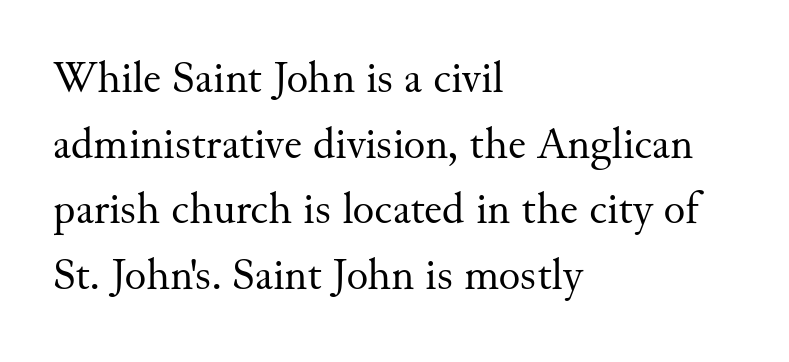
Leading: standard. Just letters on the line, the space beneath them empty. Stroke terminals: seriffed. Visually the block forms a straight wall on the left and a jagged coastline on the right. Notice how the stems are strictly vertical — no italics here. Tracking value appears to be zero — textbook default spacing.
